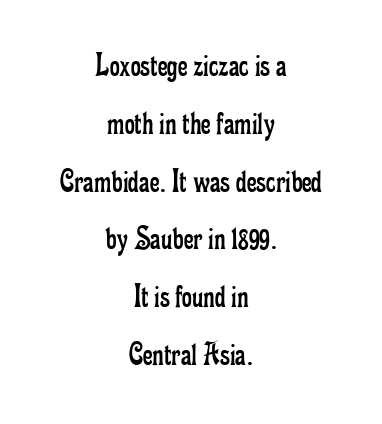
The image shows 34 px regular-weight, condensed serif type, upright; set centered, normal line spacing (1.7x), normal letter spacing, not underlined; low stroke contrast and a small x-height.
